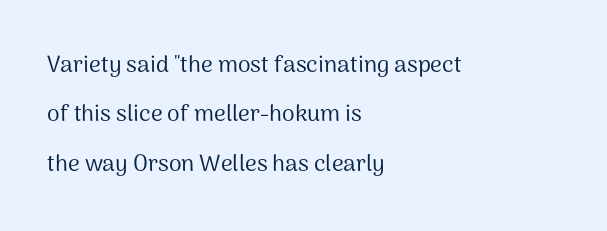
The image shows 23 px text type, upright; set left-aligned, loose line spacing (2.15x), normal letter spacing, not underlined.
